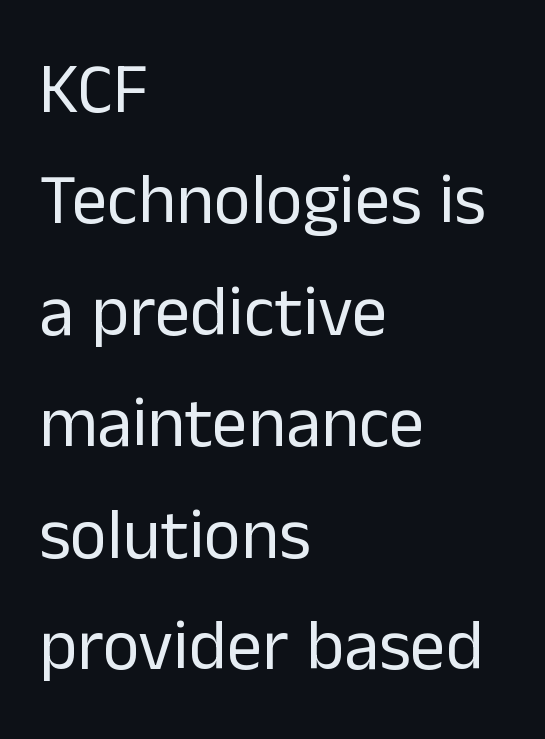
The rendering keeps characters at their native spacing. The axis of the letterforms is exactly vertical. In CSS terms this would be text-align: left. A typesetter would call this proportional, since set widths differ per character. Stems here are at most as thick as an everyday book face. Horizontal bands of white between lines are of average thickness.
